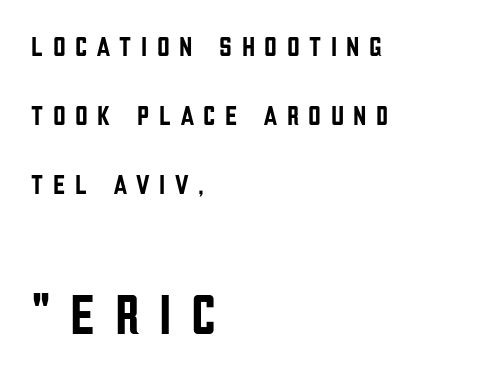
{"serif": "no", "italic": "no", "width": "condensed", "stroke_contrast": "low", "x_height": "large", "monospaced": "no", "underline": "no", "align": "left", "line_spacing": "loose", "line_spacing_ratio": 2.46, "letter_spacing": "wide", "letter_spacing_em": 0.34, "larger_block": "second", "size_ratio": 2.04, "glyph_px": 57}
